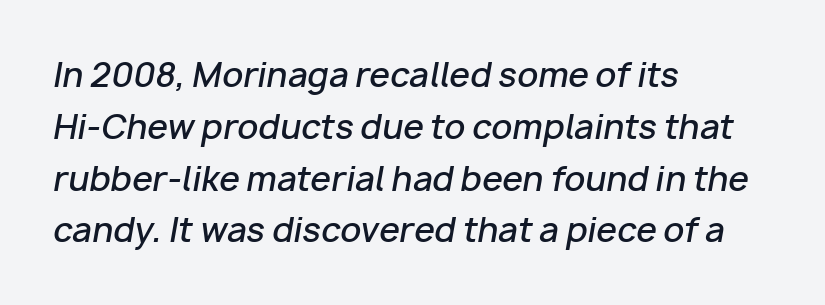
{"italic": "yes", "lean": "right", "slant_degrees": 10, "bold": "semi", "weight": "semibold", "width": "normal", "stroke_contrast": "low", "x_height": "medium", "monospaced": "no", "underline": "no", "align": "left", "line_spacing": "normal", "line_spacing_ratio": 1.57, "letter_spacing": "normal", "letter_spacing_em": 0.0, "glyph_px": 33}
